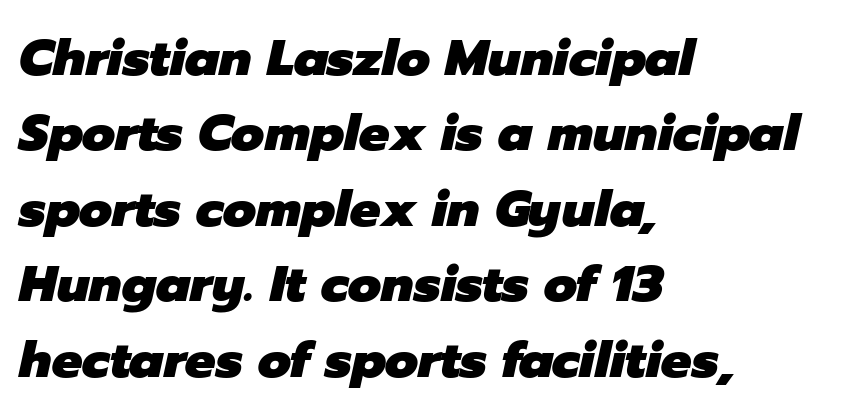
{"italic": "yes", "lean": "right", "slant_degrees": 12, "bold": "yes", "weight": "heavy", "width": "normal", "stroke_contrast": "low", "x_height": "medium", "monospaced": "no", "underline": "no", "align": "left", "line_spacing": "normal", "line_spacing_ratio": 1.48, "letter_spacing": "normal", "letter_spacing_em": 0.0, "glyph_px": 51}
